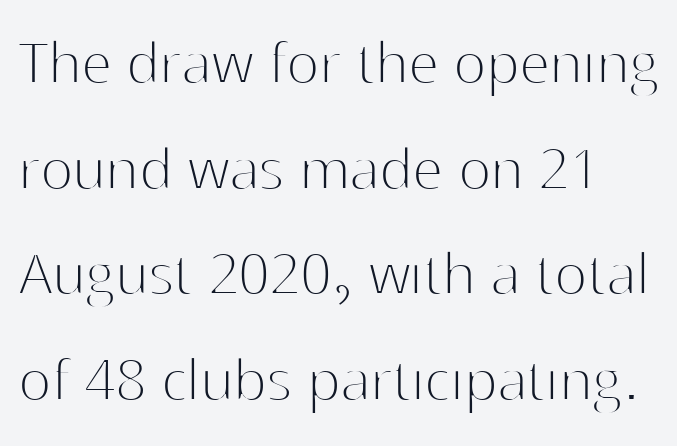
Q: Is the text bold? A: No.
Q: Is the text italic (slanted)? A: No, it is upright.
Q: Is the typeface a serif or a sans-serif typeface? A: Sans-serif.
Q: Is the text underlined? A: No.
Q: Is the spacing between letters normal or unusually wide? A: Normal.
Q: Is the spacing between lines tight, normal or loose? A: Normal.
Q: Width (condensed, normal, or wide)? A: Normal.
Q: Stroke contrast? A: High.
Q: x-height? A: Medium.
Q: Monospaced? A: No.
